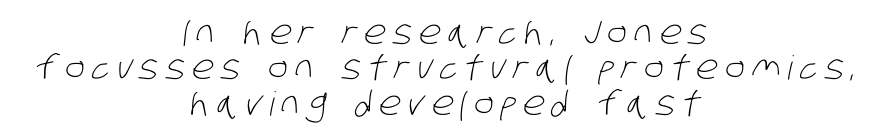
The image shows 33 px light, condensed sans-serif type; set centered, tight line spacing (1.07x), unusually wide letter spacing (+0.22 em), not underlined; low stroke contrast and a large x-height.
